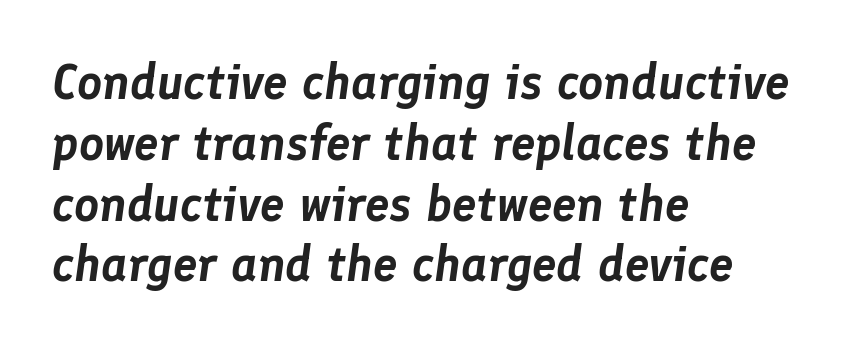
Q: Is the text italic (slanted)? A: Yes, it leans right by about 8 degrees.
Q: Is the text underlined? A: No.
Q: How is the paragraph aligned? A: Left-aligned.
Q: Is the spacing between letters normal or unusually wide? A: Normal.
Q: Width (condensed, normal, or wide)? A: Normal.
Q: Stroke contrast? A: Low.
Q: x-height? A: Medium.
Q: Monospaced? A: No.
